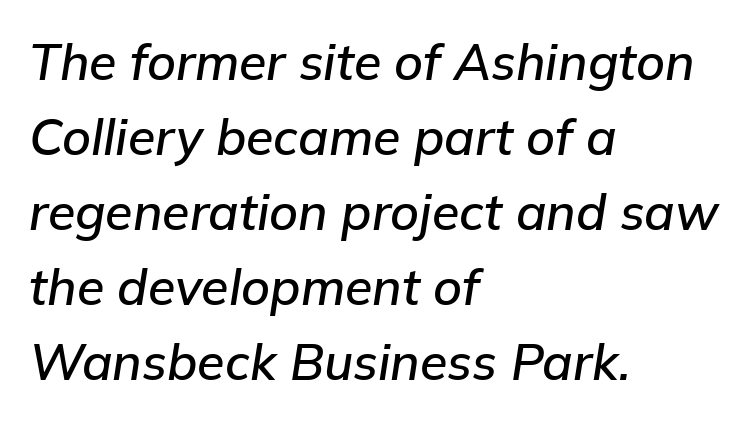
The image shows 50 px text type, italic (leaning right); set left-aligned, normal line spacing (1.5x), normal letter spacing, not underlined; low stroke contrast and a medium x-height.
